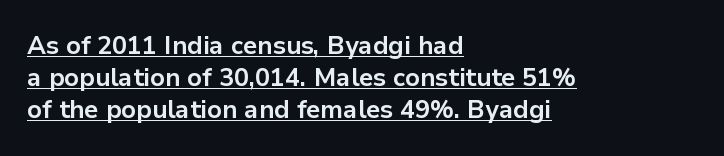
{"italic": "no", "bold": "yes", "underline": "yes", "align": "left", "line_spacing_ratio": 1.24, "letter_spacing": "normal", "letter_spacing_em": 0.0, "glyph_px": 26}
